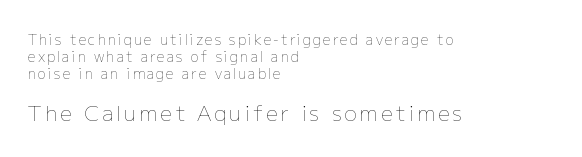
The image shows 21 px text type, upright; set left-aligned, line spacing 1.23x, not underlined; the second (bottom) block is 1.5x larger.
